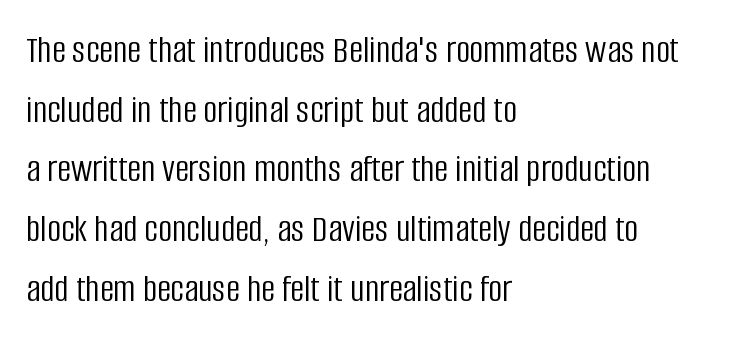
{"serif": "no", "italic": "no", "bold": "no", "weight": "light", "width": "condensed", "stroke_contrast": "low", "x_height": "large", "monospaced": "no", "underline": "no", "align": "left", "line_spacing": "normal", "line_spacing_ratio": 1.53, "letter_spacing": "normal", "letter_spacing_em": 0.0, "glyph_px": 39}
